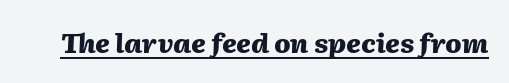
{"italic": "yes", "lean": "right", "slant_degrees": 2, "bold": "yes", "underline": "yes", "letter_spacing": "normal", "letter_spacing_em": 0.0, "glyph_px": 27}
